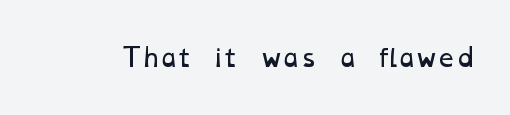
Q: Is the text bold? A: No.
Q: Is the text underlined? A: No.
Q: Is the spacing between letters normal or unusually wide? A: Normal.
